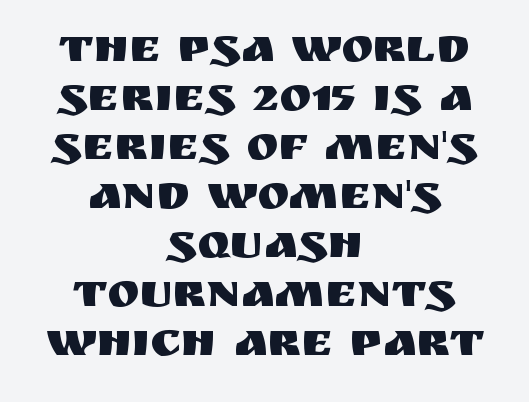
Caption: multi-line text, centered on the measure. It's the straight-up-and-down kind of type. Each word holds together tightly as a unit, with standard inter-letter gaps. Very little white space separates one row of letters from the next.
